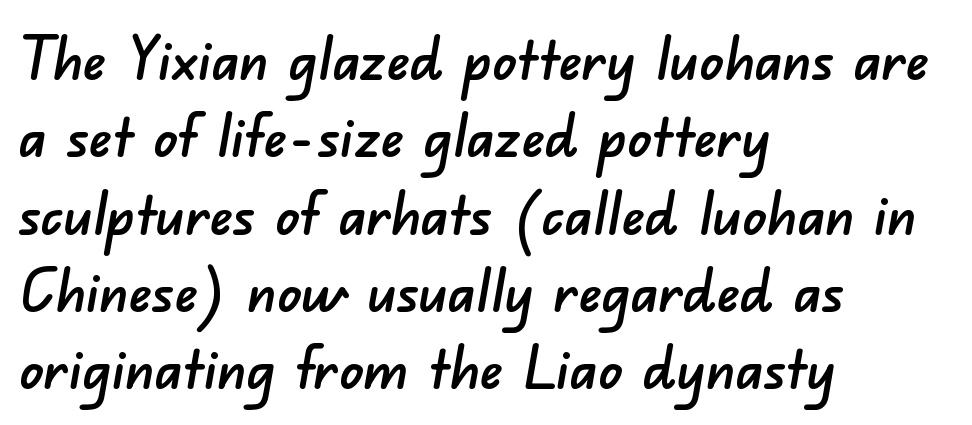
The image shows 59 px sans-serif type; set left-aligned, normal line spacing (1.31x), normal letter spacing, not underlined; low stroke contrast and a small x-height.
